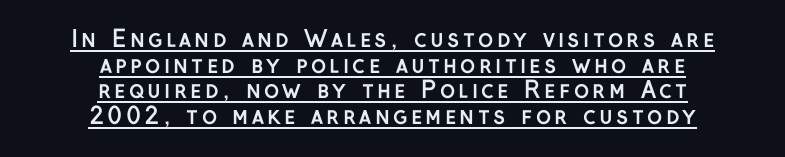
The block of text is dense from top to bottom, with scant space between rows. These lines are centered, leaving both edges ragged. Notice how thick the strokes are: this is what a full bold looks like. The glyphs are accompanied by a horizontal stroke just below them.
